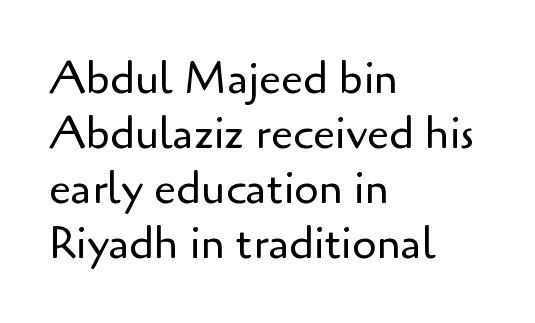
Q: Is the text bold? A: No.
Q: Is the text italic (slanted)? A: No, it is upright.
Q: Is the typeface a serif or a sans-serif typeface? A: Sans-serif.
Q: Is the text underlined? A: No.
Q: How is the paragraph aligned? A: Left-aligned.
Q: Is the spacing between letters normal or unusually wide? A: Normal.
Q: Is the spacing between lines tight, normal or loose? A: Normal.
Q: Width (condensed, normal, or wide)? A: Normal.
Q: Stroke contrast? A: Low.
Q: x-height? A: Small.
Q: Monospaced? A: No.
